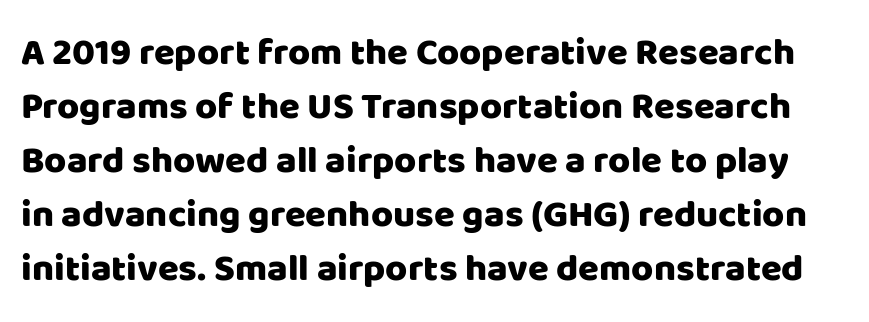
{"serif": "no", "italic": "no", "width": "normal", "stroke_contrast": "low", "x_height": "large", "monospaced": "no", "underline": "no", "line_spacing": "normal", "line_spacing_ratio": 1.42, "letter_spacing": "normal", "letter_spacing_em": 0.0, "glyph_px": 38}
